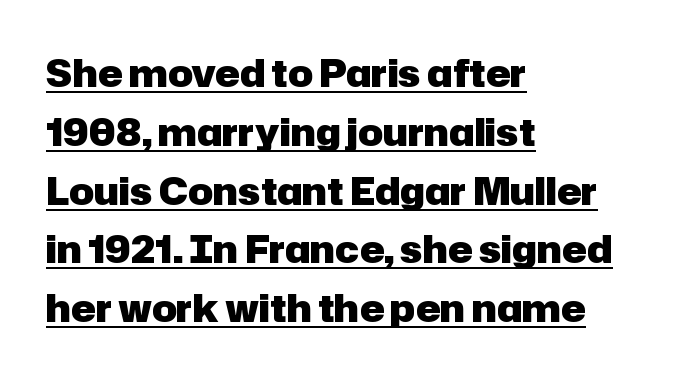
{"serif": "no", "italic": "no", "bold": "yes", "weight": "heavy", "width": "normal", "stroke_contrast": "low", "x_height": "medium", "monospaced": "no", "underline": "yes", "align": "left", "line_spacing": "normal", "line_spacing_ratio": 1.59, "letter_spacing": "normal", "letter_spacing_em": 0.0, "glyph_px": 37}
